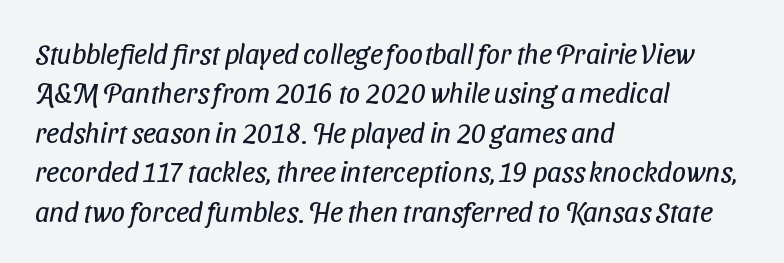
Q: Is the text bold? A: No.
Q: Is the typeface a serif or a sans-serif typeface? A: Sans-serif.
Q: Is the text underlined? A: No.
Q: How is the paragraph aligned? A: Left-aligned.
Q: Is the spacing between letters normal or unusually wide? A: Normal.
Q: Is the spacing between lines tight, normal or loose? A: Normal.
Q: Width (condensed, normal, or wide)? A: Condensed.
Q: Stroke contrast? A: Low.
Q: x-height? A: Medium.
Q: Monospaced? A: No.
